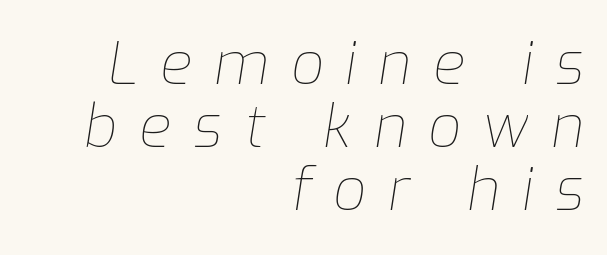
Q: Is the text bold? A: No.
Q: Is the text italic (slanted)? A: Yes, it leans right by about 9 degrees.
Q: Is the text underlined? A: No.
Q: How is the paragraph aligned? A: Right-aligned.
Q: Is the spacing between letters normal or unusually wide? A: Unusually wide.
Q: Is the spacing between lines tight, normal or loose? A: Tight.
Q: Width (condensed, normal, or wide)? A: Normal.
Q: Stroke contrast? A: Low.
Q: x-height? A: Medium.
Q: Monospaced? A: No.
